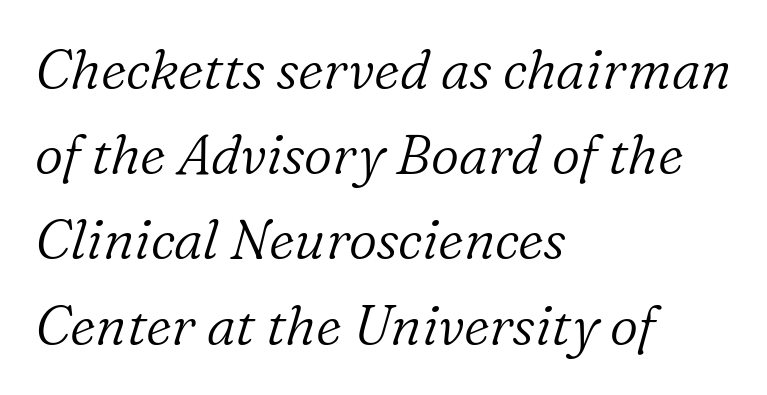
Q: Is the text bold? A: No.
Q: Is the text italic (slanted)? A: Yes, it leans right by about 16 degrees.
Q: Is the typeface a serif or a sans-serif typeface? A: Serif.
Q: Is the text underlined? A: No.
Q: How is the paragraph aligned? A: Left-aligned.
Q: Is the spacing between letters normal or unusually wide? A: Normal.
Q: Is the spacing between lines tight, normal or loose? A: Normal.
Q: Width (condensed, normal, or wide)? A: Normal.
Q: Stroke contrast? A: Low.
Q: x-height? A: Medium.
Q: Monospaced? A: No.
